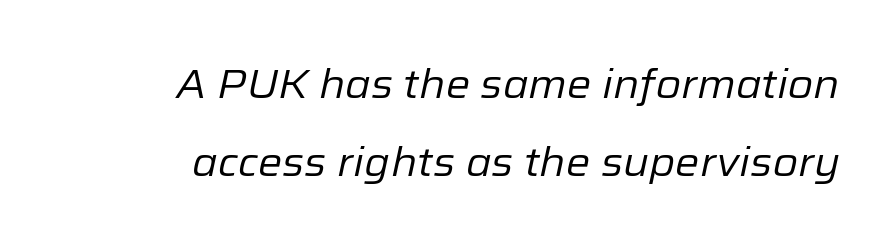
The horizontal fit of the characters is conventional and even. Do the characters align in a grid? No, the font is proportional. Airy leading. Words float on clear page, feet unadorned. Letters have the restrained weight of plain body copy at most. The rendering anchors every line to the right-hand side.
